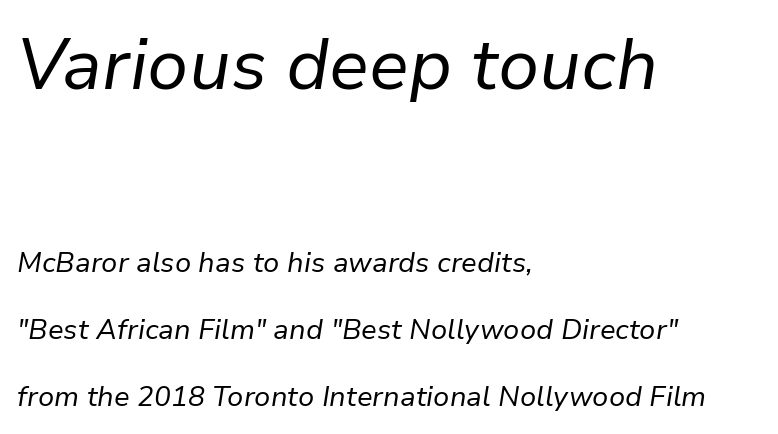
A typesetter would mark this as italic. Weight: regular or lighter. Quick note: interline space is abundant. Check under the words: just untouched page.
